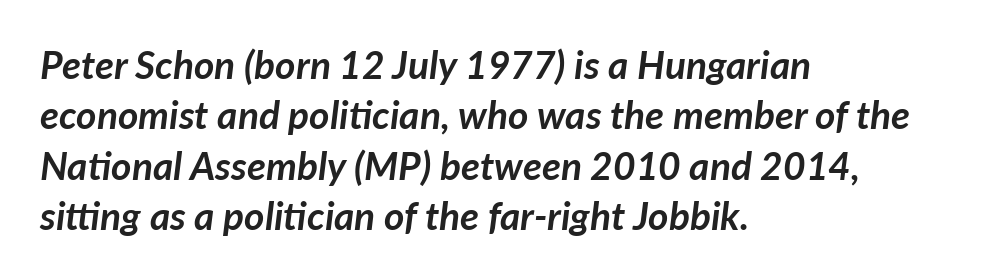
The image shows 39 px semibold type, italic (leaning right); set left-aligned, normal line spacing (1.29x), normal letter spacing, not underlined; low stroke contrast and a medium x-height.
